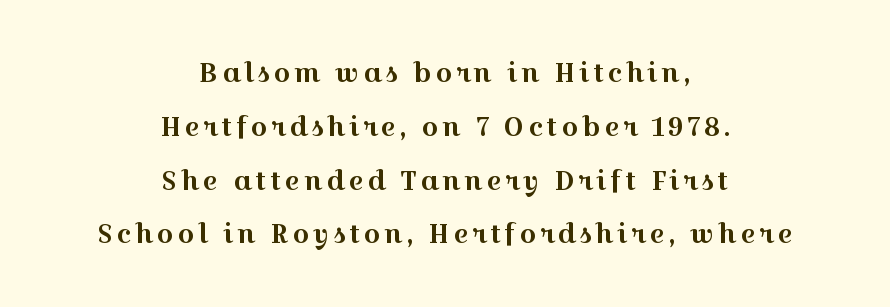
Q: Is the text italic (slanted)? A: No, it is upright.
Q: Is the text underlined? A: No.
Q: How is the paragraph aligned? A: Centered.
Q: Is the spacing between lines tight, normal or loose? A: Loose.
